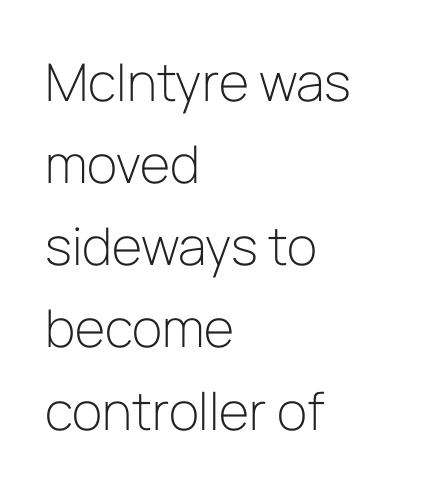
{"serif": "no", "italic": "no", "bold": "no", "weight": "light", "width": "normal", "stroke_contrast": "low", "x_height": "medium", "monospaced": "no", "underline": "no", "align": "left", "line_spacing": "normal", "line_spacing_ratio": 1.58, "letter_spacing": "normal", "letter_spacing_em": 0.0, "glyph_px": 52}
